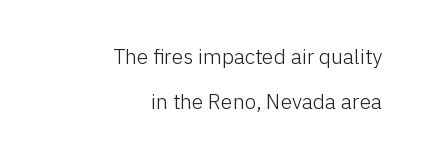
Compared with a typical body face, this is equally light or lighter still. Letters rest on an invisible, unmarked baseline. Compared with typical body copy, the letter spacing here is the same. Typeset ragged left — the right edge is the straight one.
